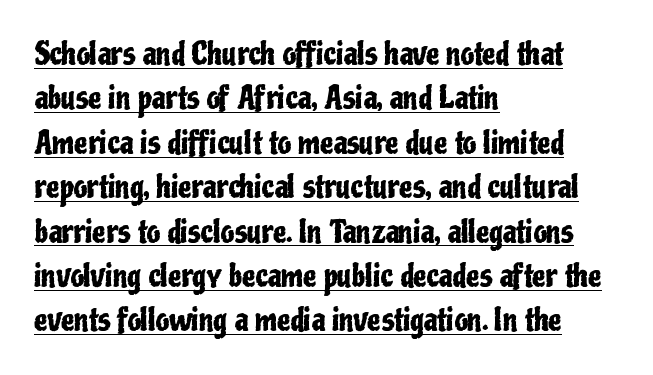
The image shows 30 px condensed sans-serif type, upright; set left-aligned, normal line spacing (1.48x), normal letter spacing, underlined; low stroke contrast and a medium x-height.
